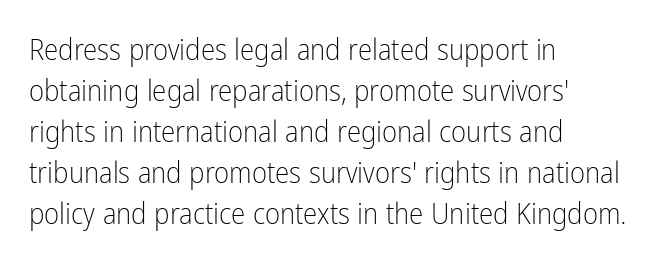
The image shows 29 px light, condensed sans-serif type, upright; set left-aligned, normal line spacing (1.41x), normal letter spacing, not underlined; low stroke contrast and a medium x-height.
